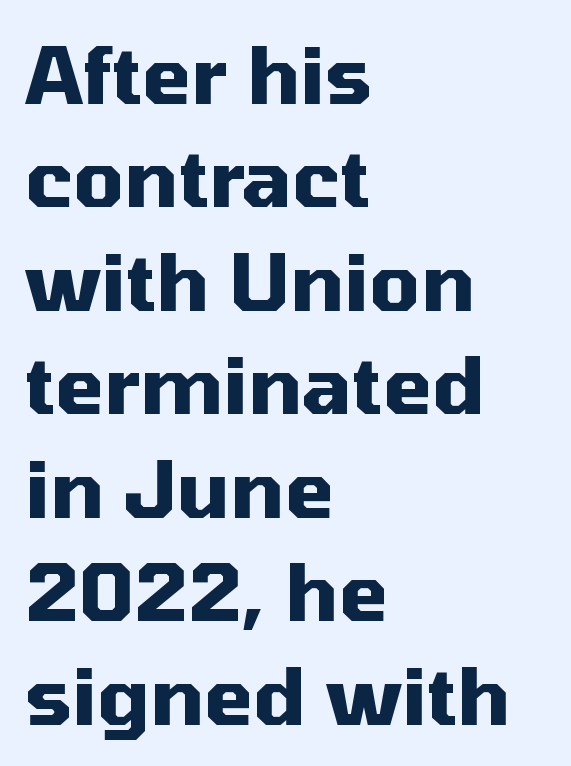
Q: Is the text bold? A: Yes.
Q: Is the text italic (slanted)? A: No, it is upright.
Q: Is the typeface a serif or a sans-serif typeface? A: Sans-serif.
Q: Is the text underlined? A: No.
Q: How is the paragraph aligned? A: Left-aligned.
Q: Is the spacing between letters normal or unusually wide? A: Normal.
Q: Is the spacing between lines tight, normal or loose? A: Normal.
Q: Width (condensed, normal, or wide)? A: Normal.
Q: Stroke contrast? A: Medium.
Q: x-height? A: Medium.
Q: Monospaced? A: No.
